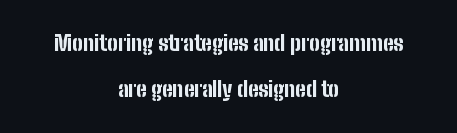
The image shows 21 px bold type, upright; set centered, loose line spacing (2.2x), normal letter spacing, not underlined.
